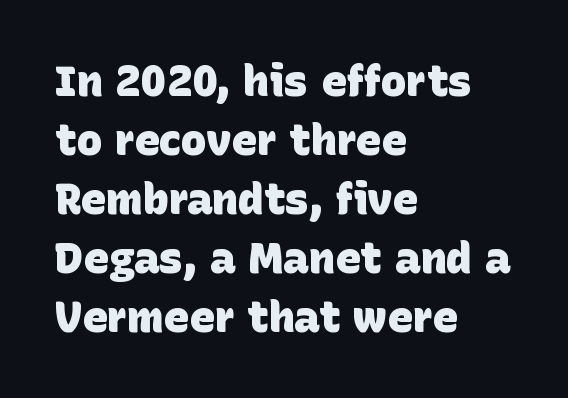
{"serif": "no", "bold": "yes", "weight": "heavy", "width": "normal", "stroke_contrast": "low", "x_height": "large", "monospaced": "no", "underline": "no", "align": "left", "line_spacing": "normal", "line_spacing_ratio": 1.37, "letter_spacing": "normal", "letter_spacing_em": 0.0, "glyph_px": 43}
